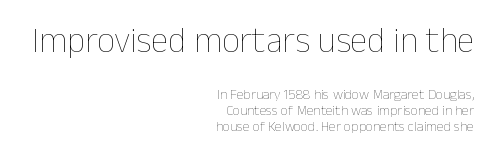
Stem width sits at or under what a default text font uses. Clear beneath every line of the passage. Between these two stacked blocks, the higher one wins on size. In terms of letterspacing, this is plain default setting.
